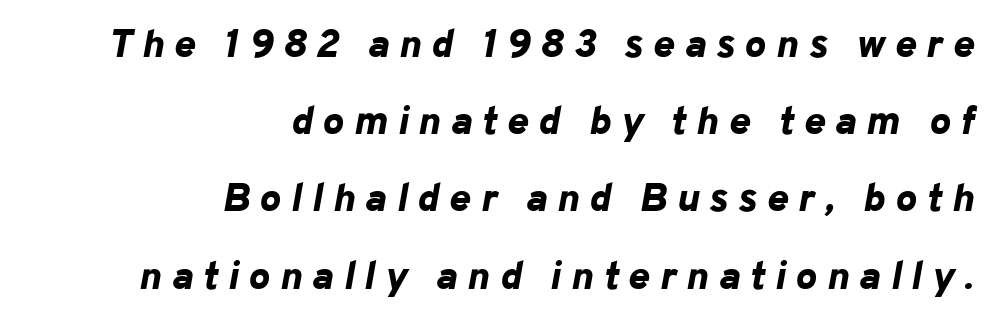
{"italic": "yes", "lean": "right", "slant_degrees": 10, "bold": "yes", "weight": "bold", "width": "normal", "stroke_contrast": "low", "x_height": "medium", "monospaced": "no", "underline": "no", "align": "right", "line_spacing": "loose", "line_spacing_ratio": 1.93, "letter_spacing": "wide", "letter_spacing_em": 0.25, "glyph_px": 40}
